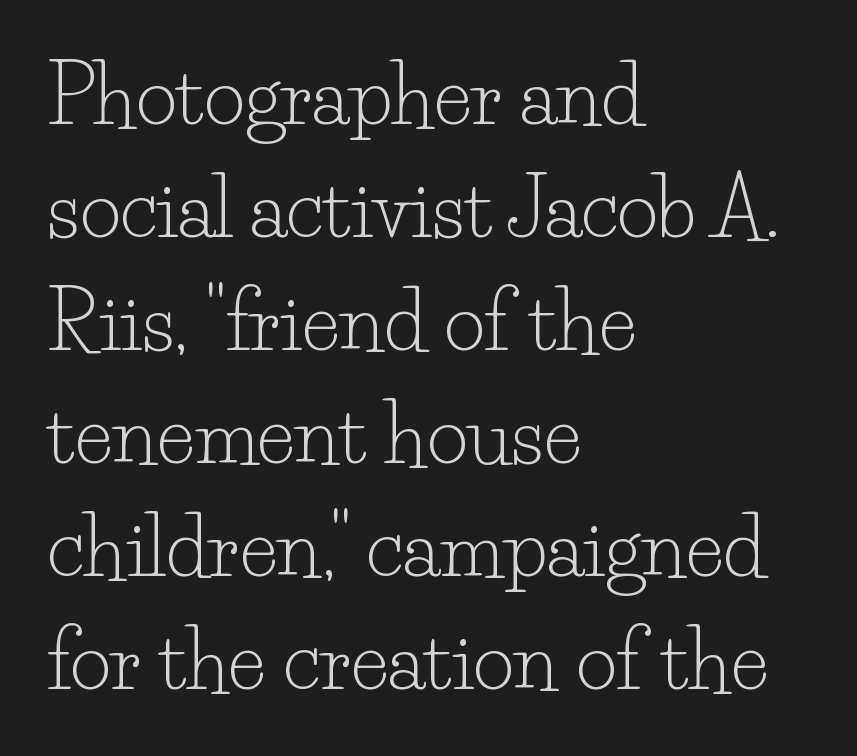
Q: Is the text bold? A: No.
Q: Is the text italic (slanted)? A: No, it is upright.
Q: Is the typeface a serif or a sans-serif typeface? A: Serif.
Q: Is the text underlined? A: No.
Q: How is the paragraph aligned? A: Left-aligned.
Q: Is the spacing between letters normal or unusually wide? A: Normal.
Q: Is the spacing between lines tight, normal or loose? A: Normal.
Q: Width (condensed, normal, or wide)? A: Normal.
Q: Stroke contrast? A: Low.
Q: x-height? A: Small.
Q: Monospaced? A: No.
